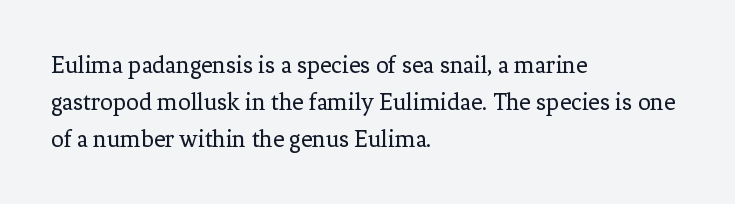
{"italic": "no", "bold": "no", "underline": "no", "align": "left", "line_spacing": "normal", "line_spacing_ratio": 1.48, "letter_spacing": "normal", "letter_spacing_em": 0.0, "glyph_px": 25}
